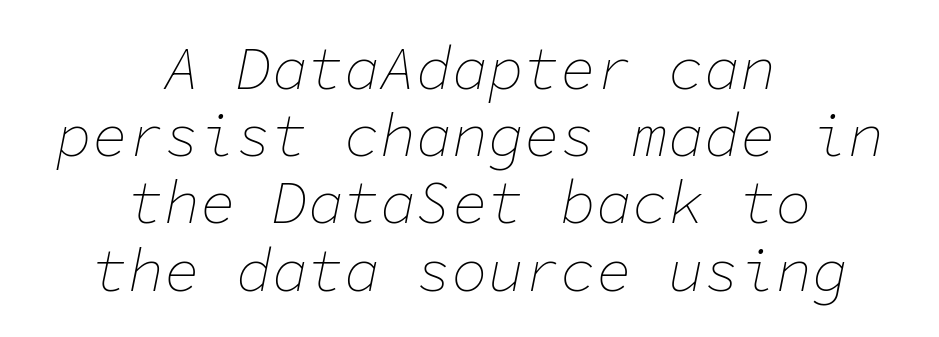
Q: Is the text bold? A: No.
Q: Is the text italic (slanted)? A: Yes, it leans right by about 11 degrees.
Q: Is the text underlined? A: No.
Q: How is the paragraph aligned? A: Centered.
Q: Is the spacing between letters normal or unusually wide? A: Normal.
Q: Is the spacing between lines tight, normal or loose? A: Tight.
Q: Width (condensed, normal, or wide)? A: Normal.
Q: Stroke contrast? A: Low.
Q: x-height? A: Medium.
Q: Monospaced? A: Yes.
